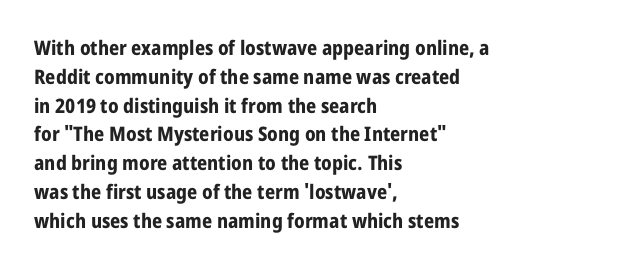
Q: Is the text bold? A: Yes.
Q: Is the text italic (slanted)? A: No, it is upright.
Q: Is the text underlined? A: No.
Q: How is the paragraph aligned? A: Left-aligned.
Q: Is the spacing between letters normal or unusually wide? A: Normal.
Q: Is the spacing between lines tight, normal or loose? A: Normal.
